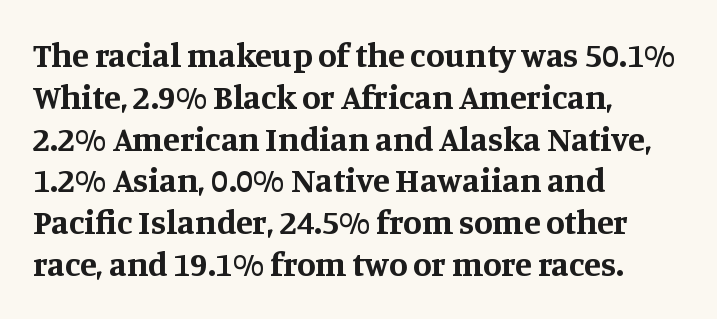
The image shows 34 px bold serif type, upright; set left-aligned, line spacing 1.23x, normal letter spacing, not underlined; medium stroke contrast and a large x-height.
